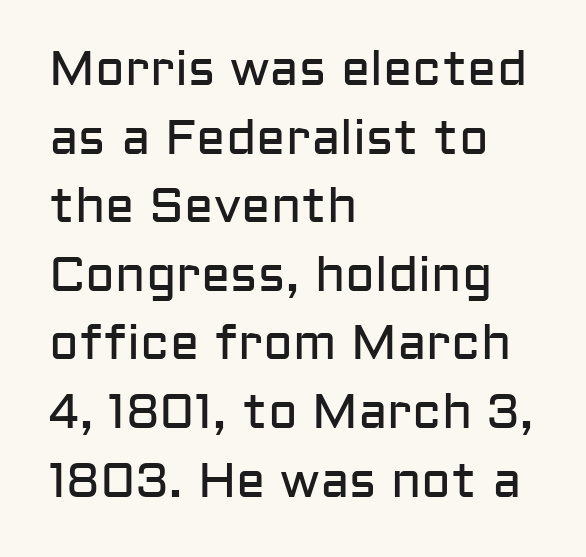
The image shows 49 px regular-weight sans-serif type, upright; set left-aligned, normal line spacing (1.4x), normal letter spacing, not underlined; low stroke contrast and a medium x-height.
